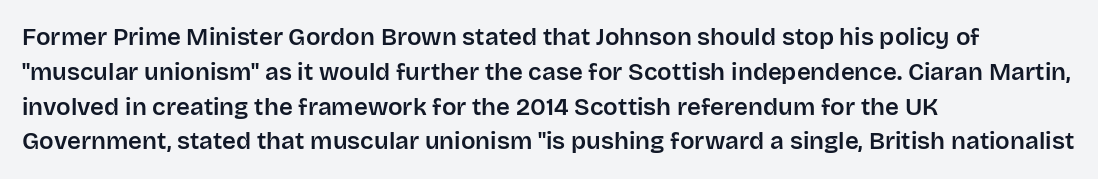
This sample keeps an unexceptional amount of space between lines. These lines keep a tight, regular rhythm from letter to letter. Every stem runs plumb, perpendicular to the baseline. Reading down the block, your eye returns to a fixed left position each line. The string is rendered with underlining switched off.
